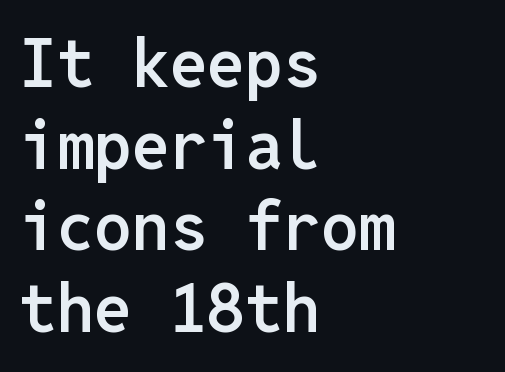
The image shows 67 px semibold sans-serif type, upright, monospaced; set left-aligned, line spacing 1.22x, normal letter spacing, not underlined; low stroke contrast and a medium x-height.
